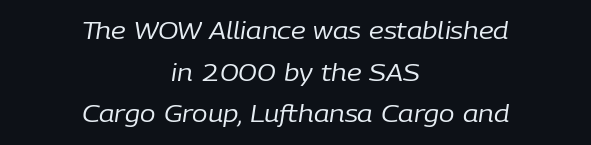
The image shows 23 px text type, italic (leaning right); set centered, line spacing 1.81x, normal letter spacing, not underlined.
